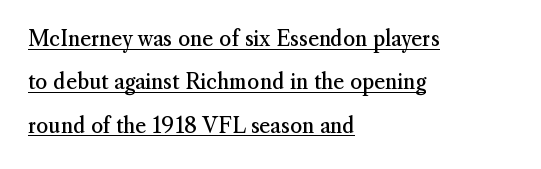
Compared with typical paragraphs, the rows here are farther apart. The rag falls on the right side of this text block. Every character sits straight up, as roman type does. Weight: not bold — regular or lighter. Nothing unusual about the tracking: characters are spaced as the font intends. The specimen includes a rule beneath the text block's lines.
